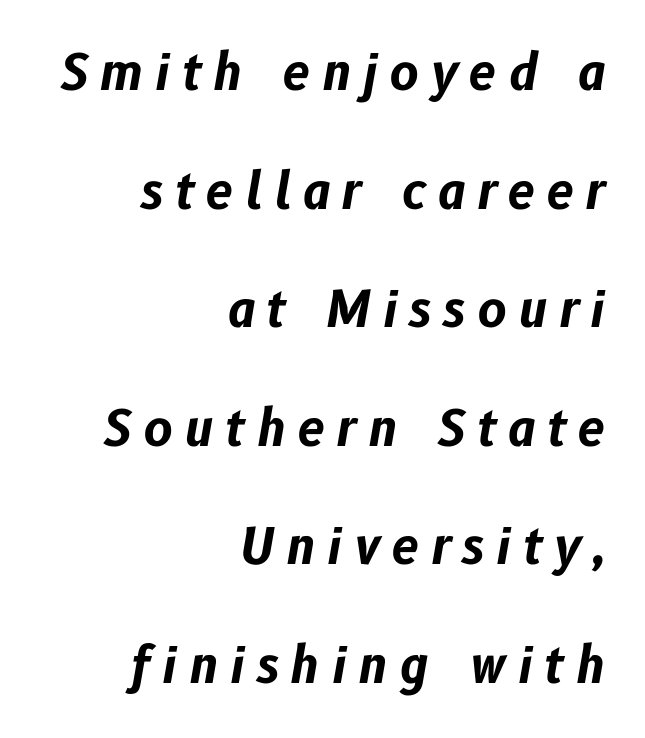
Q: Is the text bold? A: Yes.
Q: Is the text italic (slanted)? A: Yes, it leans right by about 10 degrees.
Q: Is the text underlined? A: No.
Q: How is the paragraph aligned? A: Right-aligned.
Q: Is the spacing between letters normal or unusually wide? A: Unusually wide.
Q: Is the spacing between lines tight, normal or loose? A: Loose.
Q: Width (condensed, normal, or wide)? A: Normal.
Q: Stroke contrast? A: Low.
Q: x-height? A: Medium.
Q: Monospaced? A: No.
